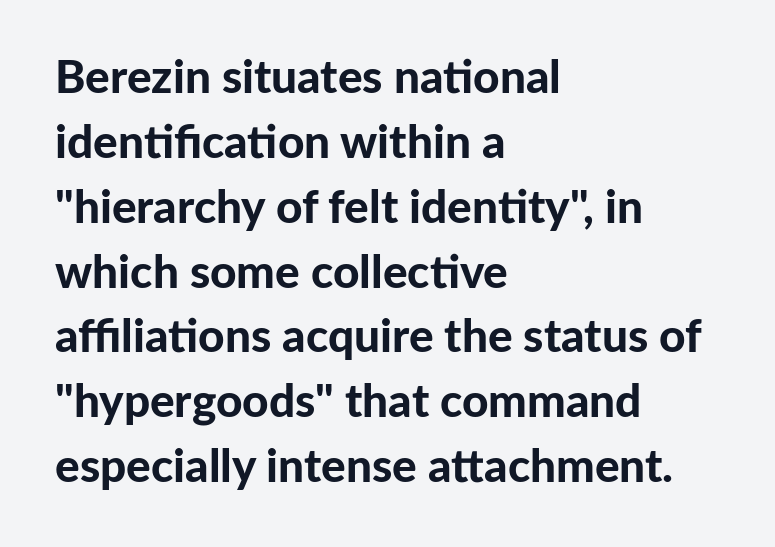
The image shows 46 px bold sans-serif type, upright; set left-aligned, normal line spacing (1.41x), normal letter spacing, not underlined; low stroke contrast and a medium x-height.
